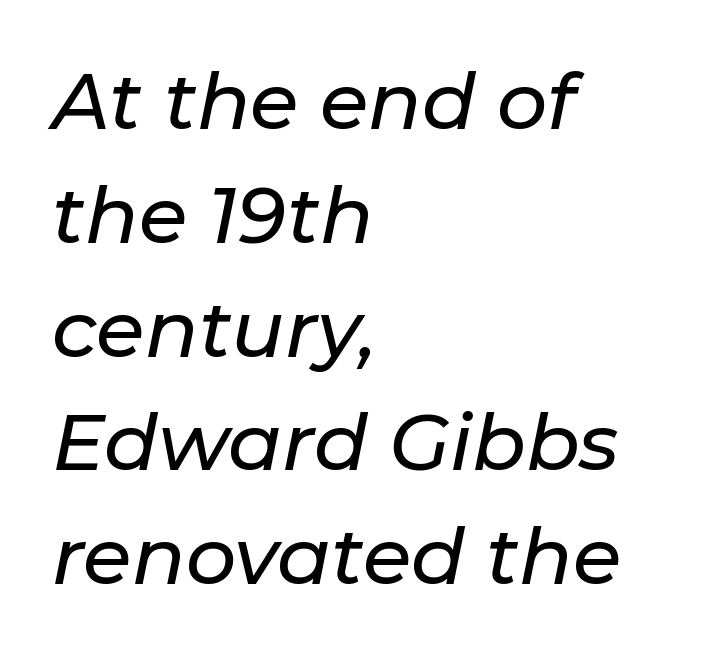
Q: Is the text italic (slanted)? A: Yes, it leans right by about 11 degrees.
Q: Is the text underlined? A: No.
Q: How is the paragraph aligned? A: Left-aligned.
Q: Is the spacing between letters normal or unusually wide? A: Normal.
Q: Is the spacing between lines tight, normal or loose? A: Normal.
Q: Width (condensed, normal, or wide)? A: Normal.
Q: Stroke contrast? A: Low.
Q: x-height? A: Medium.
Q: Monospaced? A: No.
